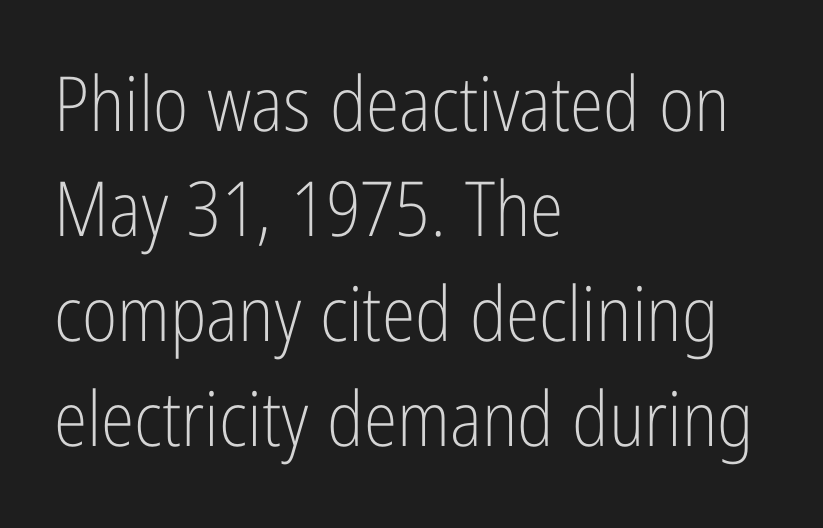
Q: Is the text bold? A: No.
Q: Is the text italic (slanted)? A: No, it is upright.
Q: Is the typeface a serif or a sans-serif typeface? A: Sans-serif.
Q: Is the text underlined? A: No.
Q: How is the paragraph aligned? A: Left-aligned.
Q: Is the spacing between letters normal or unusually wide? A: Normal.
Q: Is the spacing between lines tight, normal or loose? A: Normal.
Q: Width (condensed, normal, or wide)? A: Condensed.
Q: Stroke contrast? A: Low.
Q: x-height? A: Medium.
Q: Monospaced? A: No.
